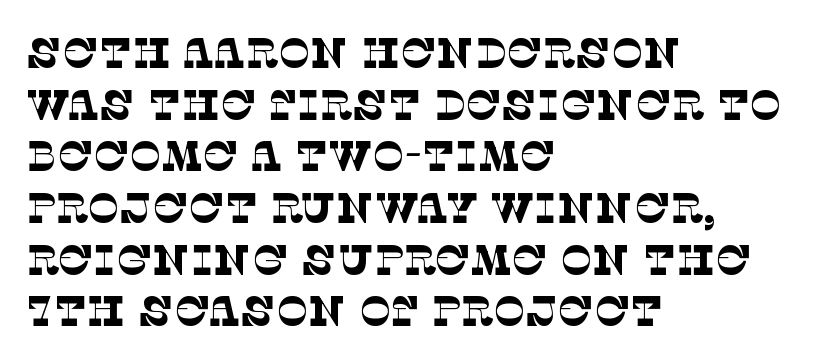
Q: Is the text bold? A: No.
Q: Is the typeface a serif or a sans-serif typeface? A: Serif.
Q: Is the text underlined? A: No.
Q: How is the paragraph aligned? A: Left-aligned.
Q: Is the spacing between letters normal or unusually wide? A: Normal.
Q: Width (condensed, normal, or wide)? A: Normal.
Q: Stroke contrast? A: Low.
Q: x-height? A: Large.
Q: Monospaced? A: No.
